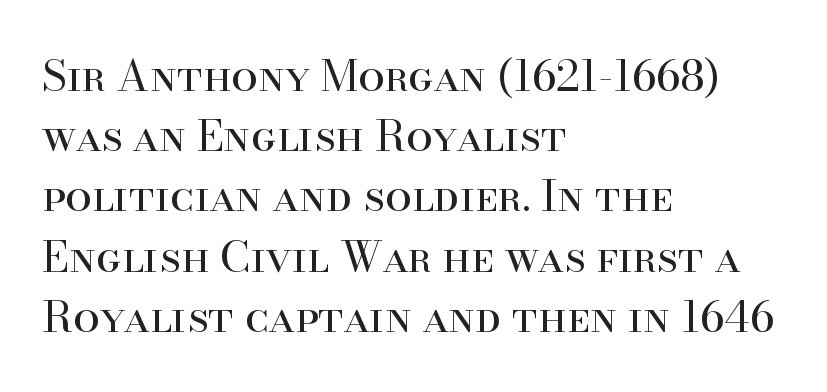
Q: Is the text bold? A: No.
Q: Is the text italic (slanted)? A: No, it is upright.
Q: Is the typeface a serif or a sans-serif typeface? A: Serif.
Q: Is the text underlined? A: No.
Q: How is the paragraph aligned? A: Left-aligned.
Q: Is the spacing between letters normal or unusually wide? A: Normal.
Q: Is the spacing between lines tight, normal or loose? A: Normal.
Q: Width (condensed, normal, or wide)? A: Normal.
Q: Stroke contrast? A: High.
Q: x-height? A: Small.
Q: Monospaced? A: No.
